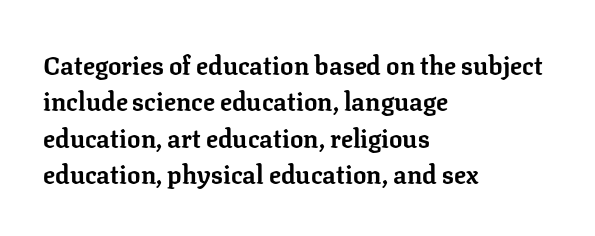
Q: Is the text bold? A: Yes.
Q: Is the text italic (slanted)? A: No, it is upright.
Q: Is the text underlined? A: No.
Q: How is the paragraph aligned? A: Left-aligned.
Q: Is the spacing between letters normal or unusually wide? A: Normal.
Q: Is the spacing between lines tight, normal or loose? A: Normal.
